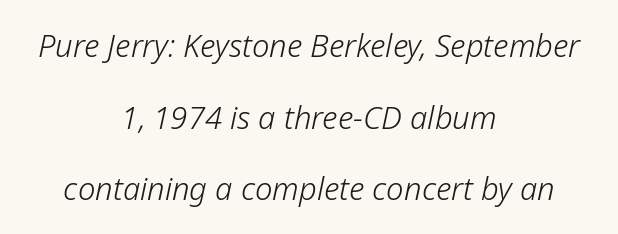
Q: Is the text bold? A: No.
Q: Is the text italic (slanted)? A: Yes, it leans right by about 12 degrees.
Q: Is the text underlined? A: No.
Q: How is the paragraph aligned? A: Centered.
Q: Is the spacing between letters normal or unusually wide? A: Normal.
Q: Is the spacing between lines tight, normal or loose? A: Loose.
Q: Width (condensed, normal, or wide)? A: Normal.
Q: Stroke contrast? A: Low.
Q: x-height? A: Medium.
Q: Monospaced? A: No.
